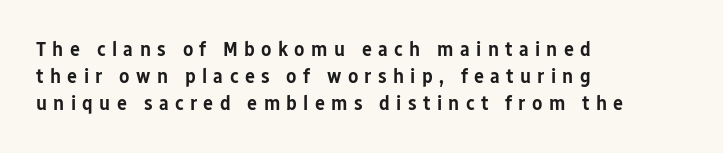
Q: Is the text bold? A: Semi-bold.
Q: Is the text italic (slanted)? A: No, it is upright.
Q: Is the text underlined? A: No.
Q: How is the paragraph aligned? A: Left-aligned.
Q: Is the spacing between letters normal or unusually wide? A: Unusually wide.
Q: Is the spacing between lines tight, normal or loose? A: Normal.
